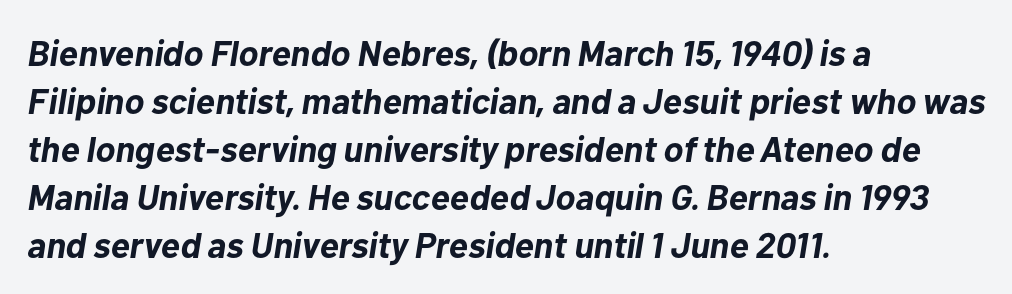
The image shows 36 px bold type, italic (leaning right); set left-aligned, normal line spacing (1.33x), normal letter spacing, not underlined; low stroke contrast and a medium x-height.
